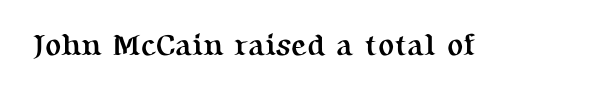
{"serif": "yes", "italic": "no", "bold": "yes", "weight": "semibold", "width": "normal", "stroke_contrast": "medium", "x_height": "medium", "monospaced": "no", "underline": "no", "letter_spacing": "normal", "letter_spacing_em": 0.0, "glyph_px": 30}
